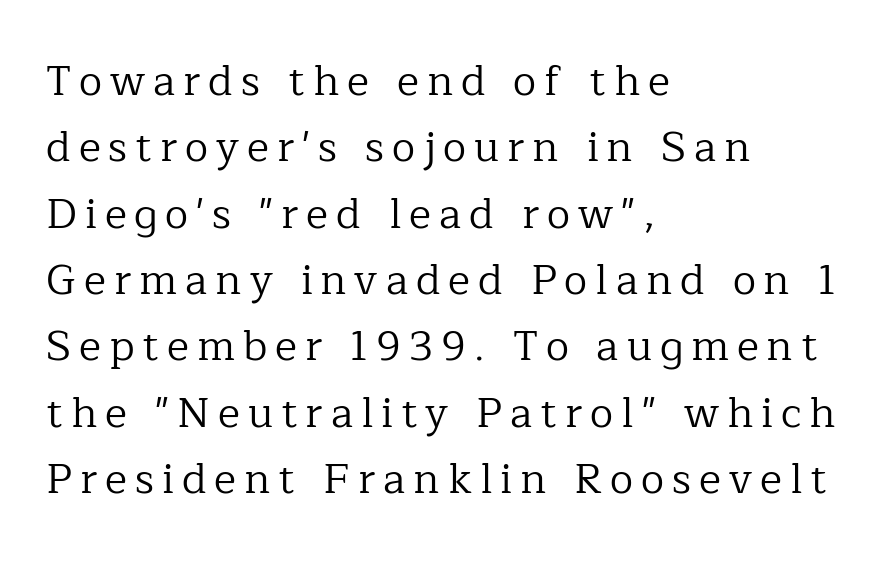
Q: Is the text bold? A: No.
Q: Is the text italic (slanted)? A: No, it is upright.
Q: Is the typeface a serif or a sans-serif typeface? A: Serif.
Q: Is the text underlined? A: No.
Q: How is the paragraph aligned? A: Left-aligned.
Q: Is the spacing between lines tight, normal or loose? A: Normal.
Q: Width (condensed, normal, or wide)? A: Normal.
Q: Stroke contrast? A: Low.
Q: x-height? A: Medium.
Q: Monospaced? A: No.
